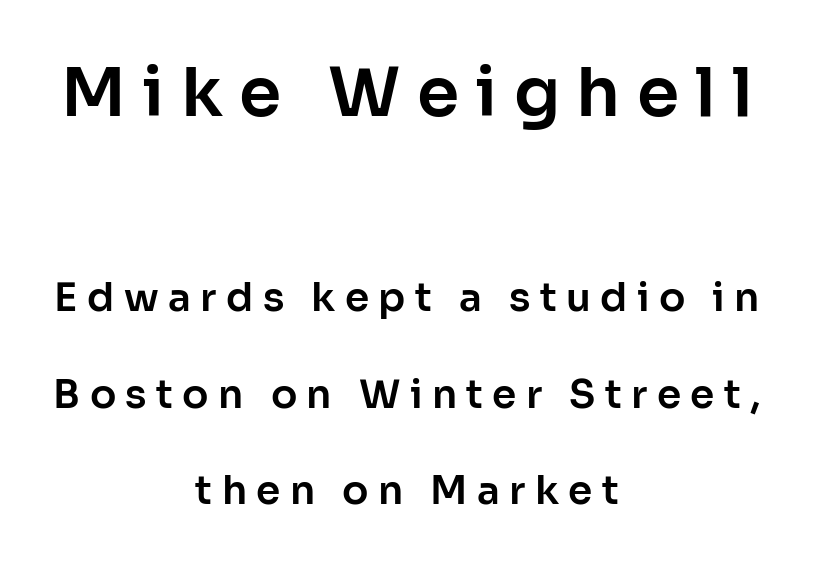
{"serif": "no", "italic": "no", "width": "normal", "stroke_contrast": "low", "x_height": "medium", "monospaced": "no", "underline": "no", "align": "center", "line_spacing": "loose", "line_spacing_ratio": 2.48, "letter_spacing": "wide", "letter_spacing_em": 0.24, "larger_block": "first", "size_ratio": 1.74, "glyph_px": 68}
